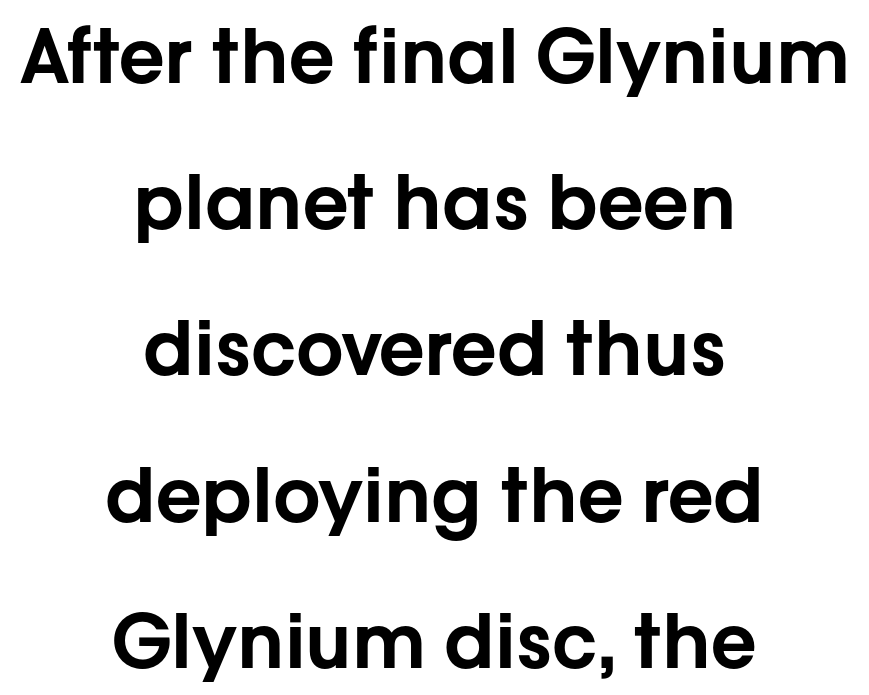
Notice how the stems are strictly vertical — no italics here. Notice the wide empty band between every row — that's loose leading. If you folded the block vertically in half, each line would mirror itself in length. The passage shown has conventional tracking throughout.
